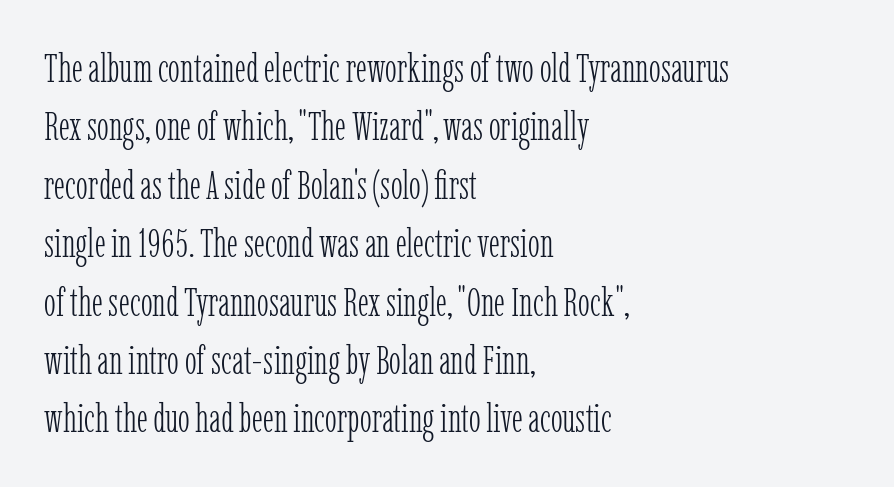
The gap between lines stays unmarked. One-word summary of the alignment: left. Here the glyphs are tracked normally, forming tight word shapes. The face used here is proportionally spaced, like ordinary book or web type. Interline gaps are of average width in this sample. Vertical stems look standard width or narrower in stroke.
